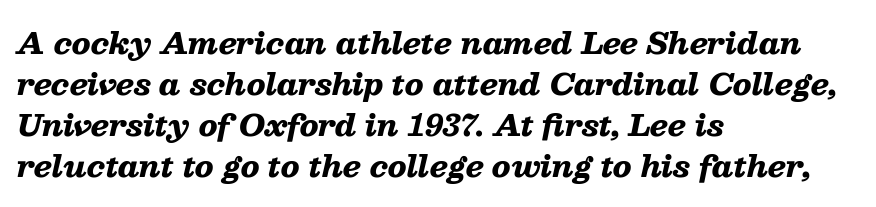
The image shows 29 px heavy, wide type, italic (leaning right); set left-aligned, normal line spacing (1.41x), normal letter spacing, not underlined; low stroke contrast and a medium x-height.
